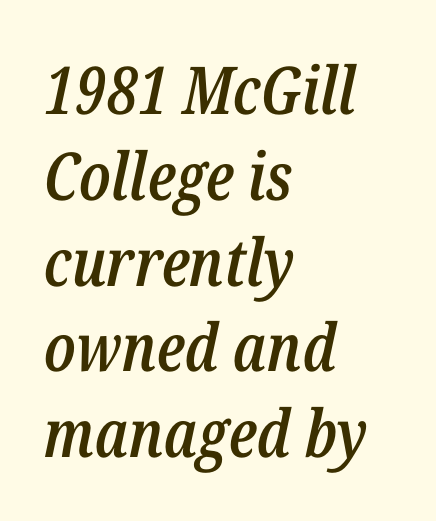
The image shows 66 px semibold, condensed type, italic (leaning right); set left-aligned, normal line spacing (1.3x), normal letter spacing, not underlined; low stroke contrast and a medium x-height.
